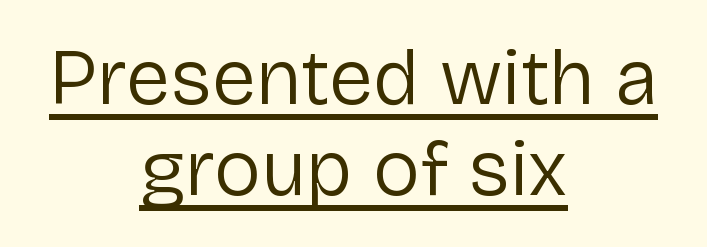
The image shows 79 px regular-weight sans-serif type, upright; set centered, tight line spacing (1.15x), normal letter spacing, underlined; low stroke contrast and a medium x-height.
